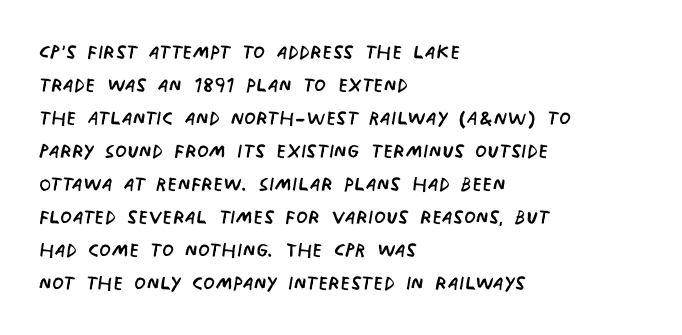
Q: Is the text bold? A: No.
Q: Is the text underlined? A: No.
Q: How is the paragraph aligned? A: Left-aligned.
Q: Is the spacing between letters normal or unusually wide? A: Normal.
